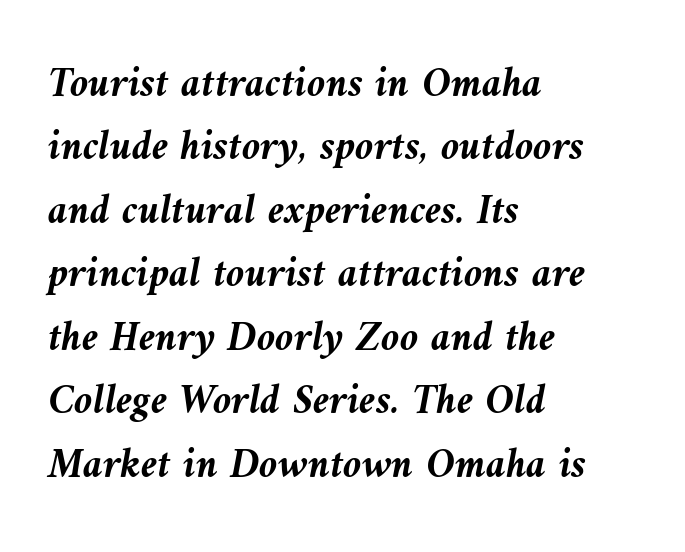
How heavy is the stroke? Heavy — this is a bold. The face used here is proportionally spaced, like ordinary book or web type. Tracking value appears to be zero — textbook default spacing. The block of text has a typical density, with ordinary space between rows. The text block is weighted toward the left margin, trailing off unevenly rightward. The space directly below the letters is spotless.
